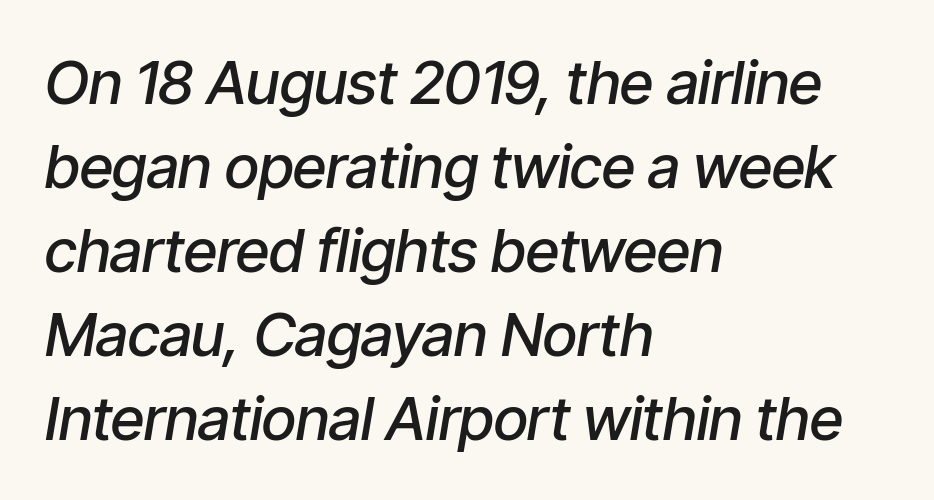
Q: Is the text bold? A: Semi-bold.
Q: Is the text italic (slanted)? A: Yes, it leans right by about 9 degrees.
Q: Is the text underlined? A: No.
Q: How is the paragraph aligned? A: Left-aligned.
Q: Is the spacing between letters normal or unusually wide? A: Normal.
Q: Is the spacing between lines tight, normal or loose? A: Normal.
Q: Width (condensed, normal, or wide)? A: Condensed.
Q: Stroke contrast? A: Low.
Q: x-height? A: Medium.
Q: Monospaced? A: No.
